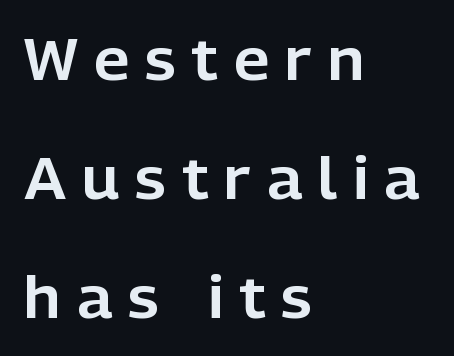
Q: Is the text italic (slanted)? A: No, it is upright.
Q: Is the typeface a serif or a sans-serif typeface? A: Sans-serif.
Q: Is the text underlined? A: No.
Q: How is the paragraph aligned? A: Left-aligned.
Q: Is the spacing between letters normal or unusually wide? A: Unusually wide.
Q: Is the spacing between lines tight, normal or loose? A: Loose.
Q: Width (condensed, normal, or wide)? A: Normal.
Q: Stroke contrast? A: Low.
Q: x-height? A: Medium.
Q: Monospaced? A: No.
